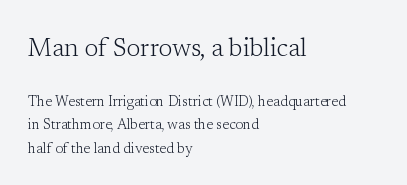
The image shows 25 px text type, upright; set left-aligned, normal line spacing (1.67x), normal letter spacing, not underlined; the first (top) block is 1.79x larger.
